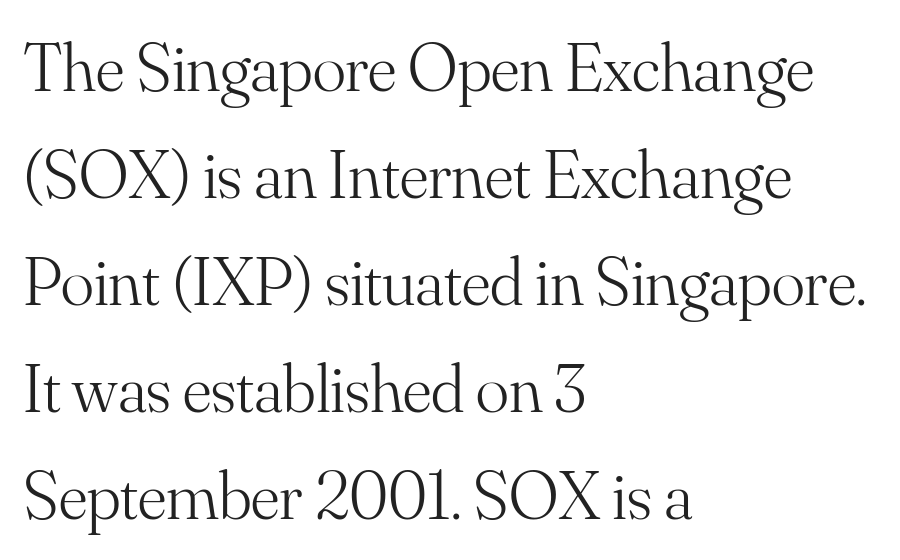
{"serif": "yes", "italic": "no", "bold": "no", "weight": "light", "width": "normal", "stroke_contrast": "medium", "x_height": "small", "monospaced": "no", "underline": "no", "align": "left", "line_spacing": "normal", "line_spacing_ratio": 1.55, "letter_spacing": "normal", "letter_spacing_em": 0.0, "glyph_px": 69}
